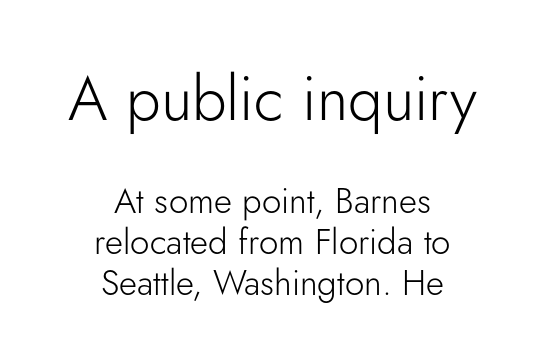
{"serif": "no", "italic": "no", "bold": "no", "weight": "light", "width": "normal", "stroke_contrast": "low", "x_height": "small", "monospaced": "no", "underline": "no", "align": "center", "line_spacing_ratio": 1.17, "letter_spacing": "normal", "letter_spacing_em": 0.0, "larger_block": "first", "size_ratio": 1.77, "glyph_px": 62}
